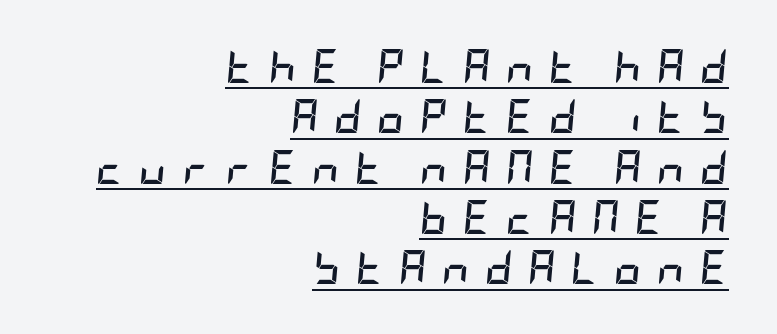
The image shows 34 px semibold, condensed type, italic (leaning right); set right-aligned, normal line spacing (1.48x), unusually wide letter spacing (+0.45 em), underlined; low stroke contrast and a large x-height.
